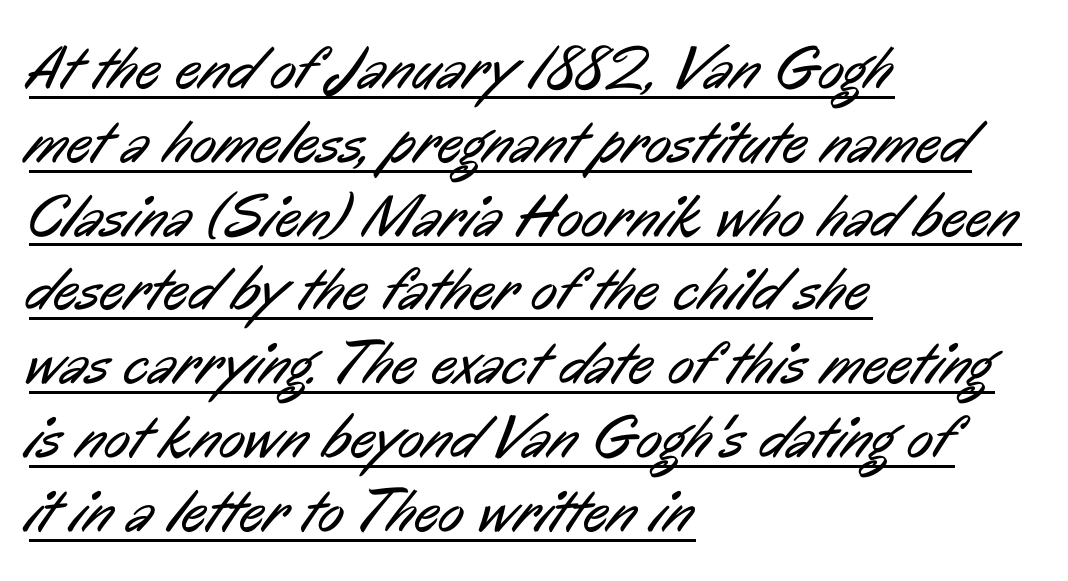
{"serif": "no", "bold": "no", "weight": "regular", "width": "condensed", "stroke_contrast": "low", "x_height": "medium", "monospaced": "no", "underline": "yes", "align": "left", "line_spacing_ratio": 1.21, "letter_spacing": "normal", "letter_spacing_em": 0.0, "glyph_px": 61}
